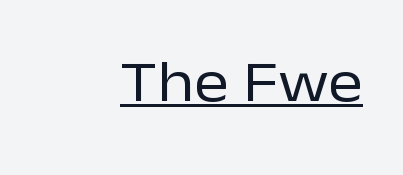
Q: Is the text bold? A: No.
Q: Is the text italic (slanted)? A: No, it is upright.
Q: Is the typeface a serif or a sans-serif typeface? A: Sans-serif.
Q: Is the text underlined? A: Yes.
Q: Is the spacing between letters normal or unusually wide? A: Normal.
Q: Width (condensed, normal, or wide)? A: Normal.
Q: Stroke contrast? A: Low.
Q: x-height? A: Medium.
Q: Monospaced? A: No.
